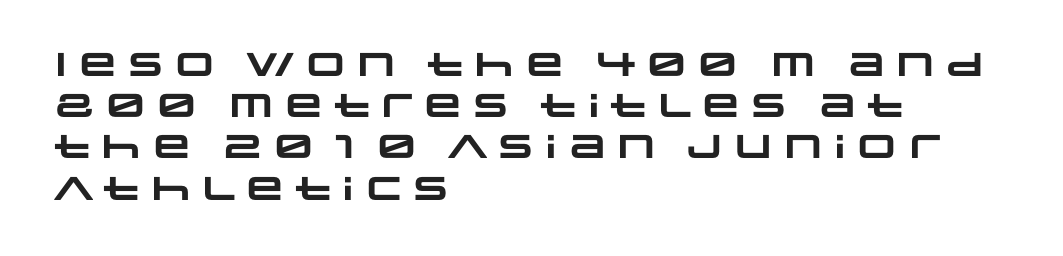
Q: Is the text bold? A: Yes.
Q: Is the typeface a serif or a sans-serif typeface? A: Sans-serif.
Q: Is the text underlined? A: No.
Q: How is the paragraph aligned? A: Left-aligned.
Q: Is the spacing between letters normal or unusually wide? A: Normal.
Q: Is the spacing between lines tight, normal or loose? A: Normal.
Q: Width (condensed, normal, or wide)? A: Wide.
Q: Stroke contrast? A: Low.
Q: x-height? A: Large.
Q: Monospaced? A: No.
